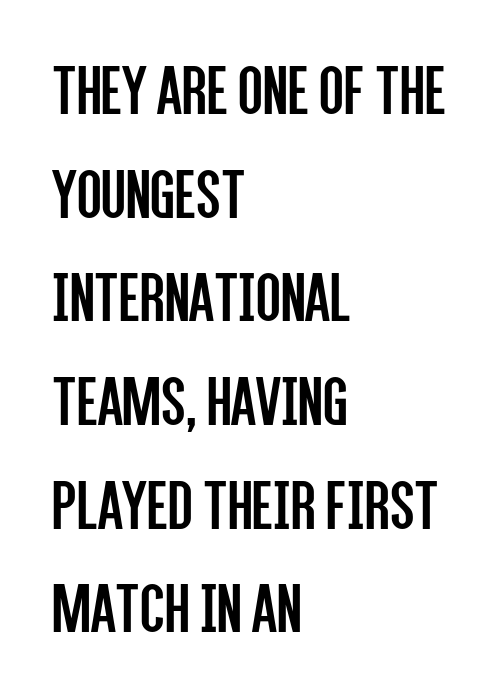
The image shows 72 px regular-weight, condensed sans-serif type, upright; set left-aligned, normal line spacing (1.44x), normal letter spacing, not underlined; low stroke contrast and a large x-height.
